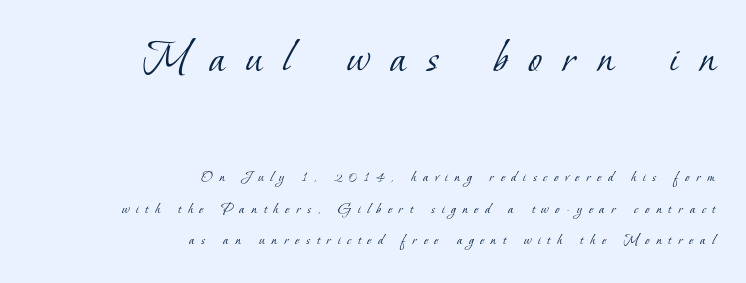
{"serif": "yes", "bold": "no", "weight": "light", "width": "normal", "stroke_contrast": "low", "x_height": "small", "monospaced": "no", "underline": "no", "align": "right", "line_spacing": "loose", "line_spacing_ratio": 1.99, "letter_spacing": "wide", "letter_spacing_em": 0.43, "larger_block": "first", "size_ratio": 3.06, "glyph_px": 49}
